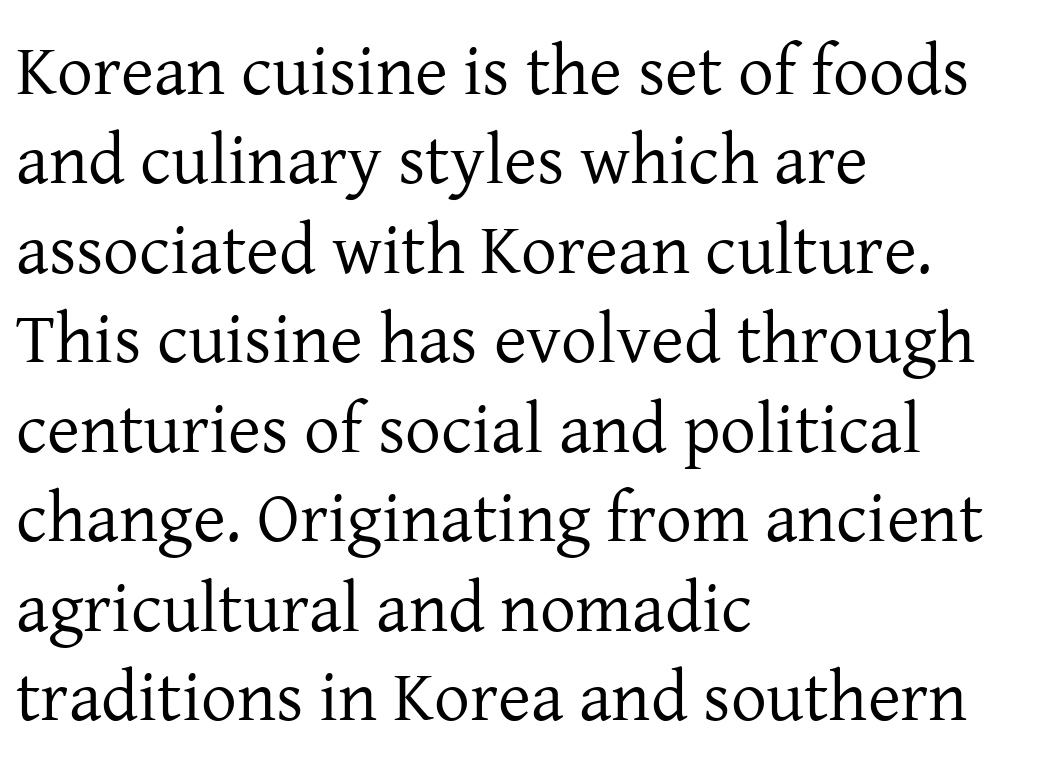
The image shows 71 px regular-weight serif type, upright; set left-aligned, normal line spacing (1.26x), normal letter spacing, not underlined; low stroke contrast and a medium x-height.
